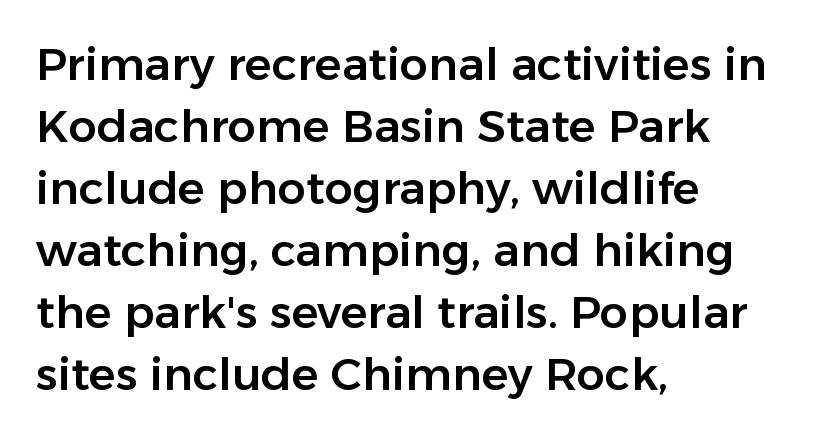
{"serif": "no", "italic": "no", "width": "normal", "stroke_contrast": "low", "x_height": "medium", "monospaced": "no", "underline": "no", "align": "left", "line_spacing": "normal", "line_spacing_ratio": 1.38, "letter_spacing": "normal", "letter_spacing_em": 0.0, "glyph_px": 45}
